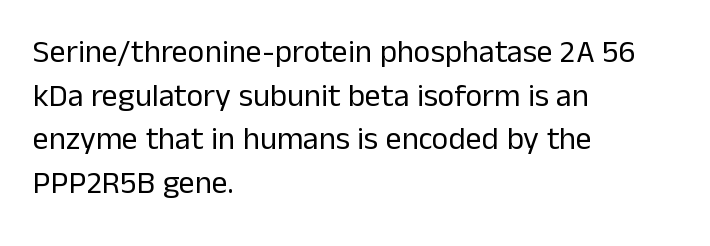
Q: Is the text bold? A: No.
Q: Is the text italic (slanted)? A: No, it is upright.
Q: Is the typeface a serif or a sans-serif typeface? A: Sans-serif.
Q: Is the text underlined? A: No.
Q: How is the paragraph aligned? A: Left-aligned.
Q: Is the spacing between letters normal or unusually wide? A: Normal.
Q: Is the spacing between lines tight, normal or loose? A: Normal.
Q: Width (condensed, normal, or wide)? A: Normal.
Q: Stroke contrast? A: Low.
Q: x-height? A: Medium.
Q: Monospaced? A: No.
